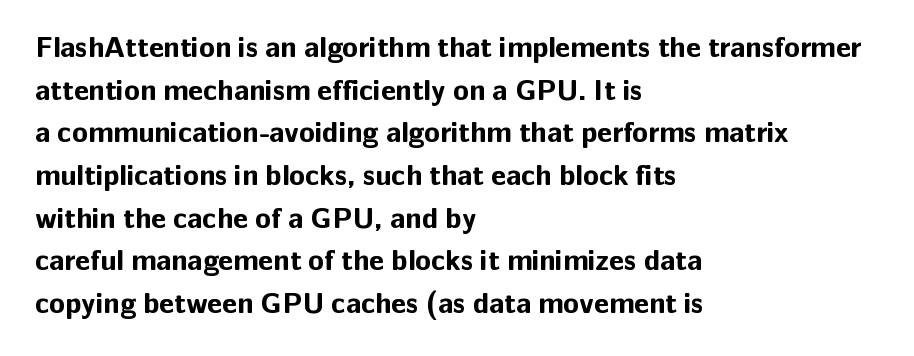
{"serif": "no", "italic": "no", "bold": "yes", "weight": "bold", "width": "normal", "stroke_contrast": "low", "x_height": "medium", "monospaced": "no", "underline": "no", "align": "left", "line_spacing": "normal", "line_spacing_ratio": 1.47, "letter_spacing": "normal", "letter_spacing_em": 0.0, "glyph_px": 29}
